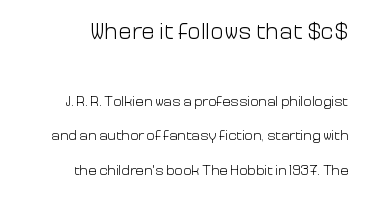
{"italic": "no", "bold": "no", "underline": "no", "align": "right", "line_spacing": "loose", "line_spacing_ratio": 2.46, "letter_spacing": "normal", "letter_spacing_em": 0.0, "larger_block": "first", "size_ratio": 1.64, "glyph_px": 23}
